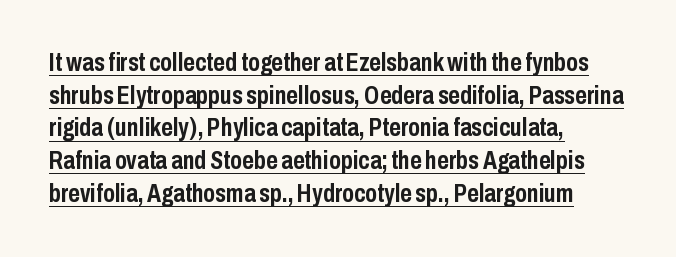
The image shows 25 px bold type, upright; set left-aligned, normal line spacing (1.31x), normal letter spacing, underlined.
